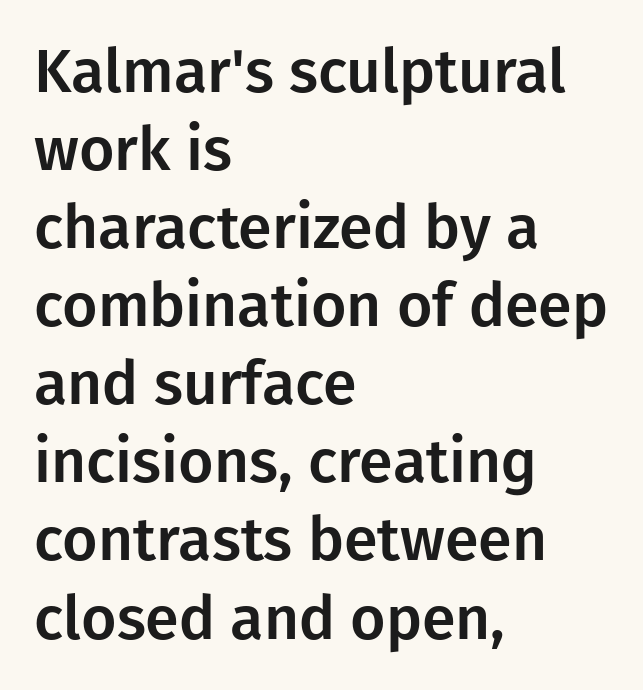
Vertical spacing — default. Tall strokes in this sample are plumb rather than angled. Just letters on the line, the space beneath them empty. The paragraph shown leans on its left margin.
